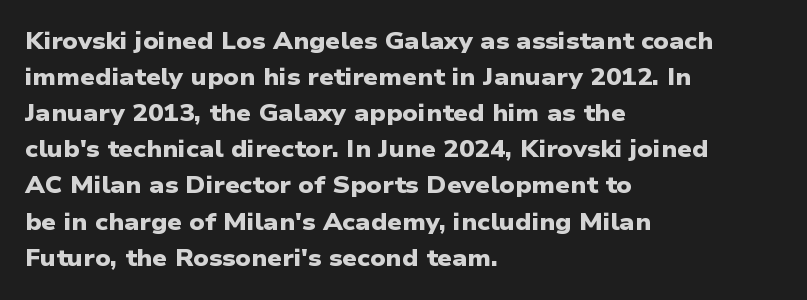
Q: Is the text bold? A: Yes.
Q: Is the text underlined? A: No.
Q: How is the paragraph aligned? A: Left-aligned.
Q: Is the spacing between letters normal or unusually wide? A: Normal.
Q: Is the spacing between lines tight, normal or loose? A: Normal.
